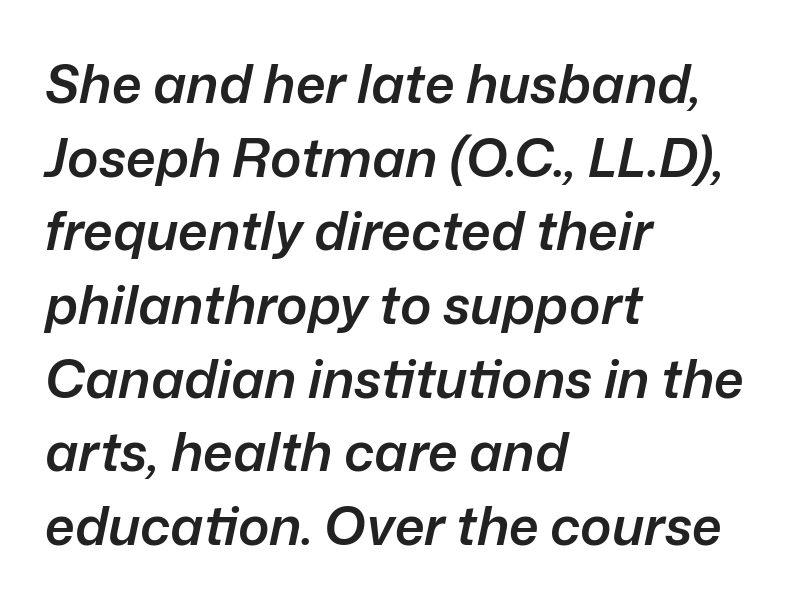
The image shows 53 px semibold type, italic (leaning right); set left-aligned, normal line spacing (1.39x), normal letter spacing, not underlined; low stroke contrast and a medium x-height.
